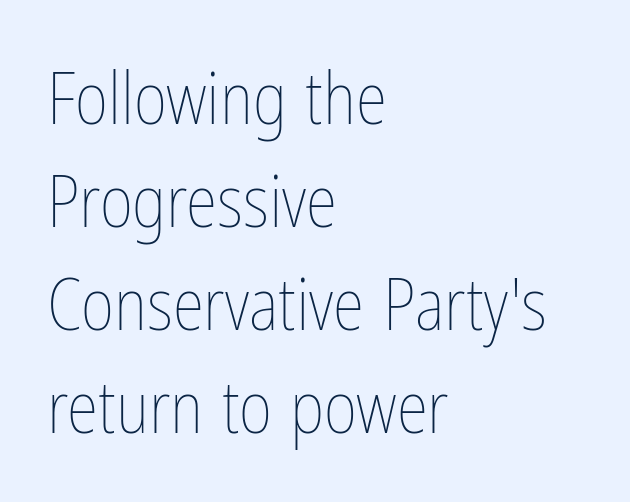
Q: Is the text bold? A: No.
Q: Is the text italic (slanted)? A: No, it is upright.
Q: Is the text underlined? A: No.
Q: How is the paragraph aligned? A: Left-aligned.
Q: Is the spacing between letters normal or unusually wide? A: Normal.
Q: Is the spacing between lines tight, normal or loose? A: Normal.
Q: Width (condensed, normal, or wide)? A: Condensed.
Q: Stroke contrast? A: Low.
Q: x-height? A: Medium.
Q: Monospaced? A: No.
